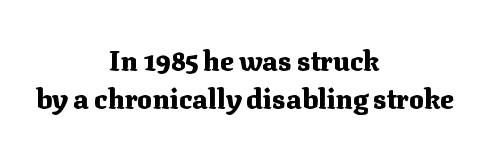
{"serif": "yes", "italic": "no", "bold": "yes", "weight": "heavy", "width": "normal", "stroke_contrast": "medium", "x_height": "medium", "monospaced": "no", "underline": "no", "align": "center", "line_spacing": "normal", "line_spacing_ratio": 1.34, "letter_spacing": "normal", "letter_spacing_em": 0.0, "glyph_px": 28}
